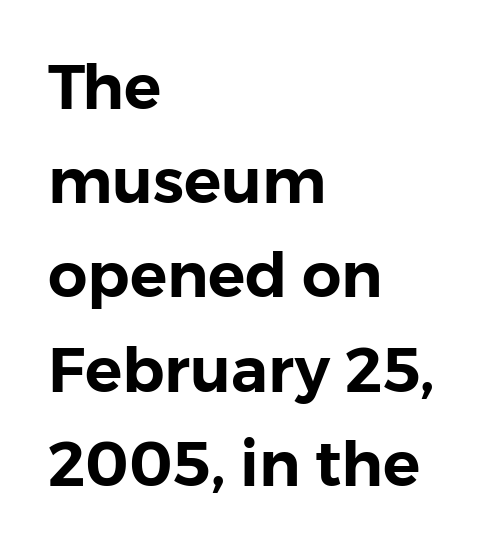
The image shows 62 px sans-serif type, upright; set left-aligned, normal line spacing (1.52x), normal letter spacing, not underlined; low stroke contrast and a medium x-height.
